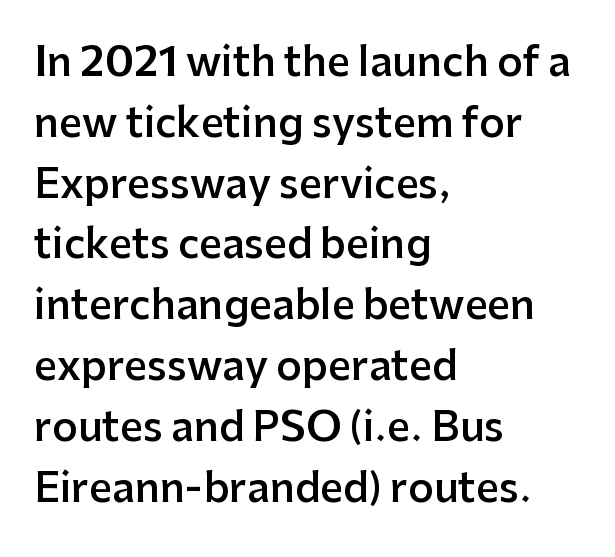
Q: Is the text bold? A: Semi-bold.
Q: Is the text italic (slanted)? A: No, it is upright.
Q: Is the typeface a serif or a sans-serif typeface? A: Sans-serif.
Q: Is the text underlined? A: No.
Q: How is the paragraph aligned? A: Left-aligned.
Q: Is the spacing between letters normal or unusually wide? A: Normal.
Q: Is the spacing between lines tight, normal or loose? A: Normal.
Q: Width (condensed, normal, or wide)? A: Normal.
Q: Stroke contrast? A: Low.
Q: x-height? A: Medium.
Q: Monospaced? A: No.
